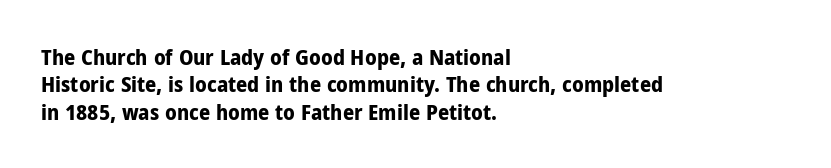
{"italic": "no", "bold": "yes", "underline": "no", "align": "left", "line_spacing_ratio": 1.24, "letter_spacing": "normal", "letter_spacing_em": 0.0, "glyph_px": 22}
